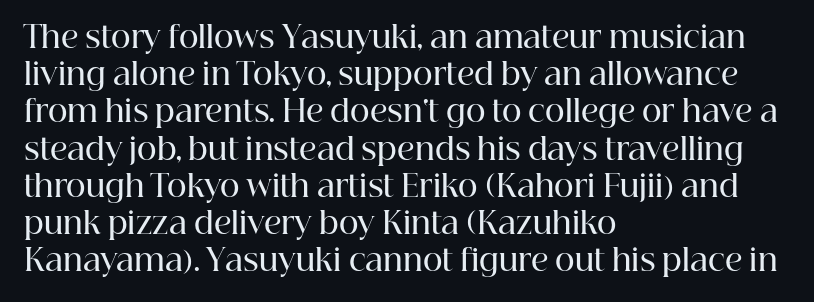
Q: Is the text bold? A: Semi-bold.
Q: Is the text italic (slanted)? A: No, it is upright.
Q: Is the typeface a serif or a sans-serif typeface? A: Serif.
Q: Is the text underlined? A: No.
Q: How is the paragraph aligned? A: Left-aligned.
Q: Is the spacing between letters normal or unusually wide? A: Normal.
Q: Width (condensed, normal, or wide)? A: Normal.
Q: Stroke contrast? A: High.
Q: x-height? A: Medium.
Q: Monospaced? A: No.
